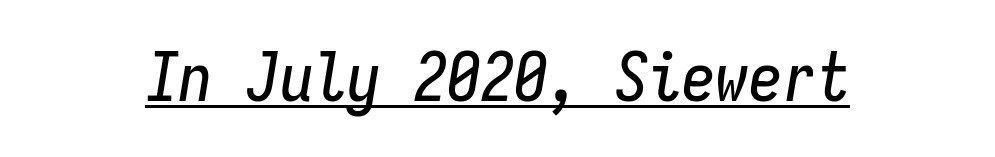
The face used here is rendered with its standard letterfit. It's the slanting kind of type. The letters march in equal steps, a hallmark of fixed-pitch type. A continuous stroke trails under the words, as in a hyperlink.
